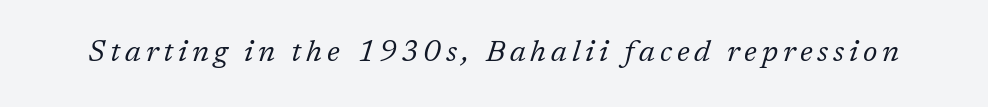
Q: Is the text bold? A: No.
Q: Is the text italic (slanted)? A: Yes, it leans right by about 17 degrees.
Q: Is the typeface a serif or a sans-serif typeface? A: Serif.
Q: Is the text underlined? A: No.
Q: Width (condensed, normal, or wide)? A: Normal.
Q: Stroke contrast? A: Low.
Q: x-height? A: Medium.
Q: Monospaced? A: No.
